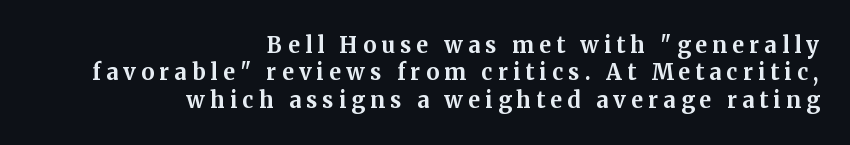
The image shows 22 px bold type, upright; set right-aligned, normal line spacing (1.25x), unusually wide letter spacing (+0.24 em), not underlined.
